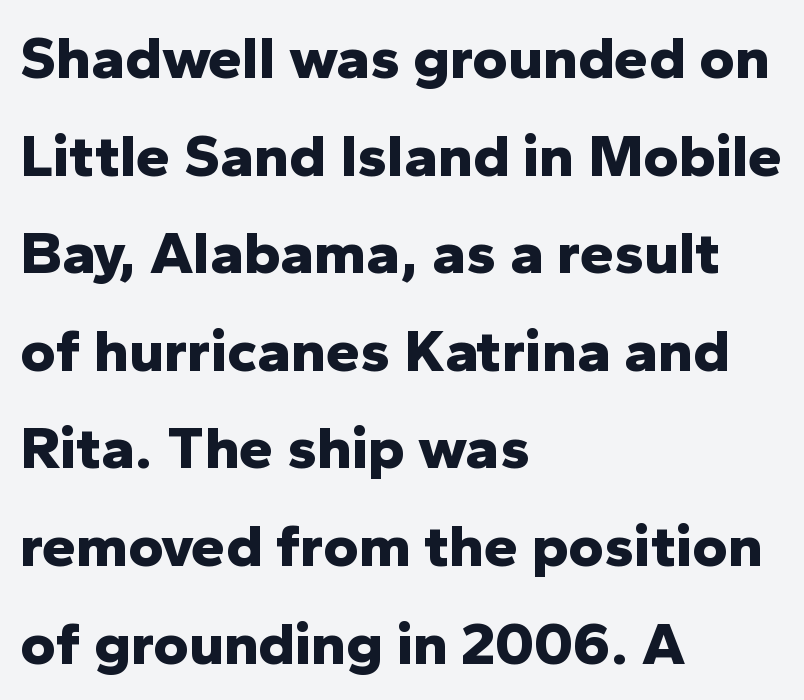
Students, observe: this is what conventionally led text looks like. Character widths vary here, with narrow letters taking less room than wide ones. You can tell it's not italic because the verticals are truly vertical. The passage is arranged the way most books set body copy — flush left. How heavy is the stroke? Heavy — this is a bold. Tracking here is standard; glyphs follow each other at the usual distance.
